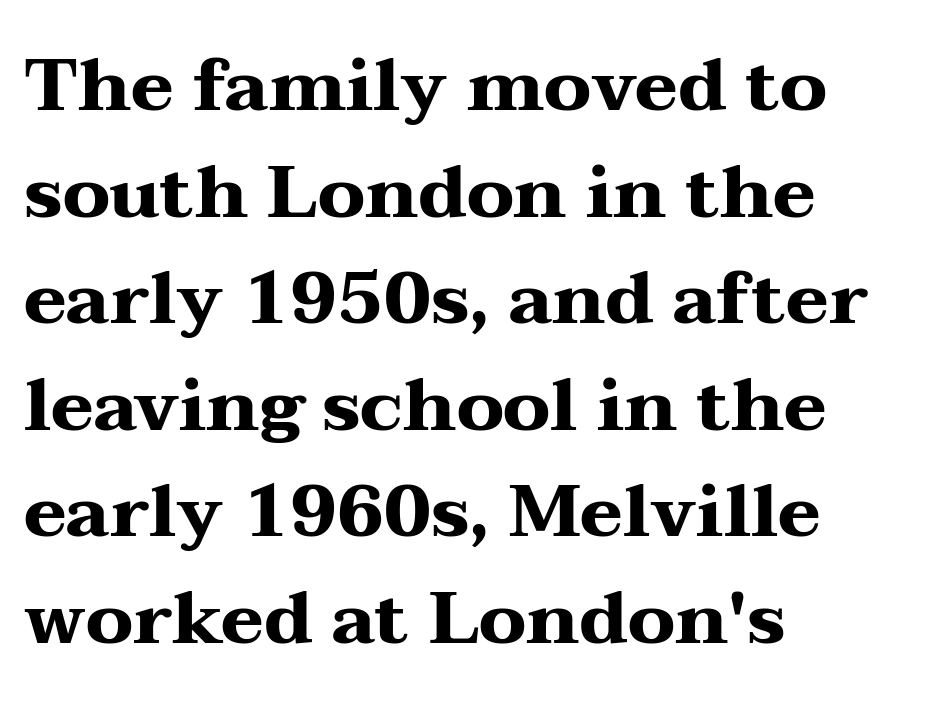
The image shows 73 px heavy, wide serif type, upright; set left-aligned, normal line spacing (1.46x), normal letter spacing, not underlined; medium stroke contrast and a medium x-height.
